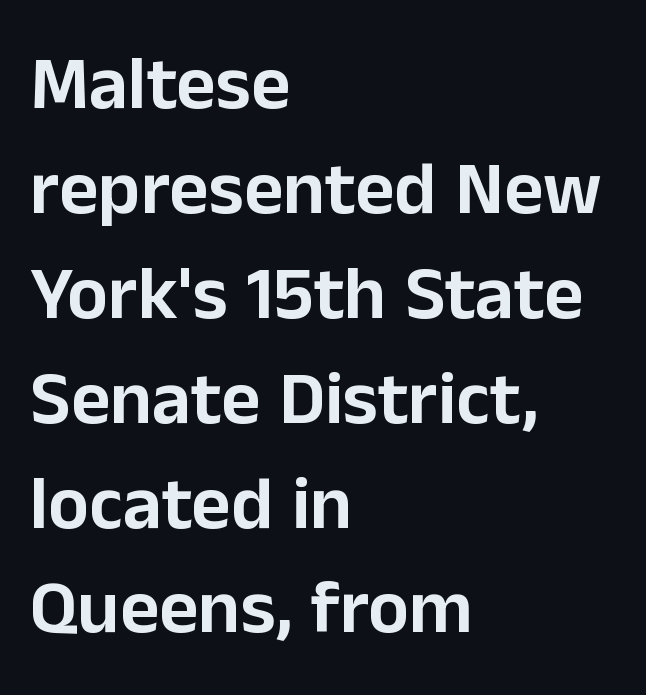
{"serif": "no", "italic": "no", "width": "normal", "stroke_contrast": "low", "x_height": "medium", "monospaced": "no", "underline": "no", "align": "left", "line_spacing": "normal", "line_spacing_ratio": 1.38, "letter_spacing": "normal", "letter_spacing_em": 0.0, "glyph_px": 76}
